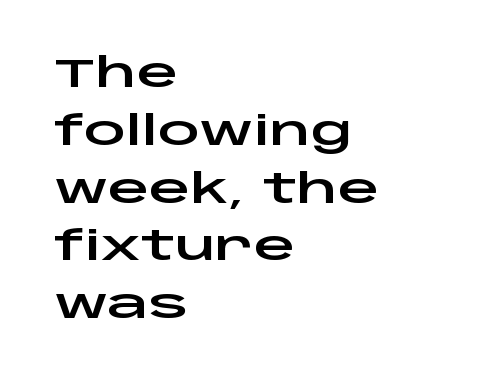
The image shows 41 px wide sans-serif type, upright; set left-aligned, normal line spacing (1.41x), normal letter spacing, not underlined; low stroke contrast and a large x-height.
